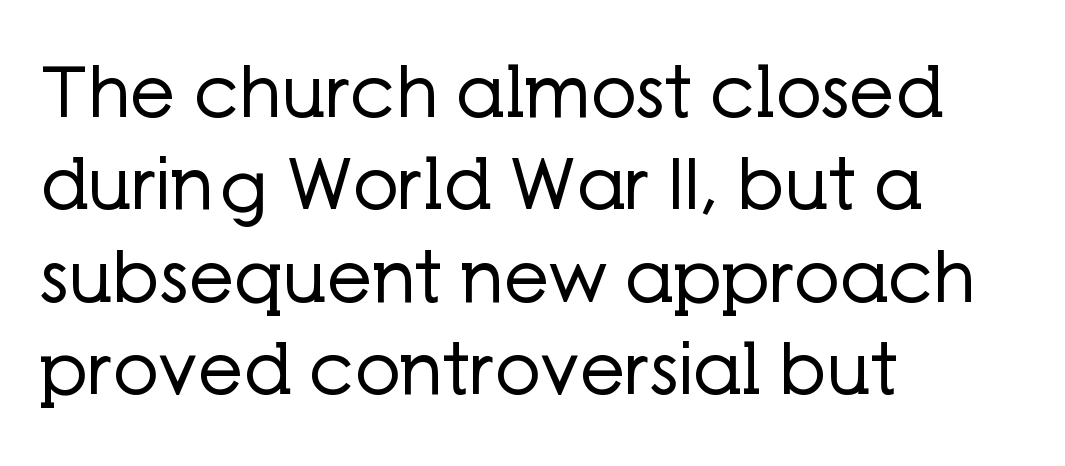
{"serif": "no", "italic": "no", "bold": "no", "weight": "regular", "width": "normal", "stroke_contrast": "low", "x_height": "medium", "monospaced": "no", "underline": "no", "align": "left", "line_spacing": "normal", "line_spacing_ratio": 1.3, "letter_spacing": "normal", "letter_spacing_em": 0.0, "glyph_px": 71}
